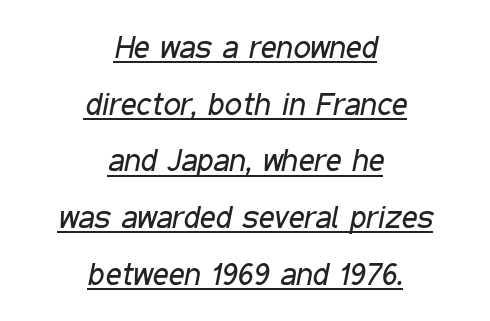
Q: Is the text bold? A: No.
Q: Is the text italic (slanted)? A: Yes, it leans right by about 11 degrees.
Q: Is the text underlined? A: Yes.
Q: How is the paragraph aligned? A: Centered.
Q: Is the spacing between letters normal or unusually wide? A: Normal.
Q: Width (condensed, normal, or wide)? A: Condensed.
Q: Stroke contrast? A: Low.
Q: x-height? A: Medium.
Q: Monospaced? A: No.
